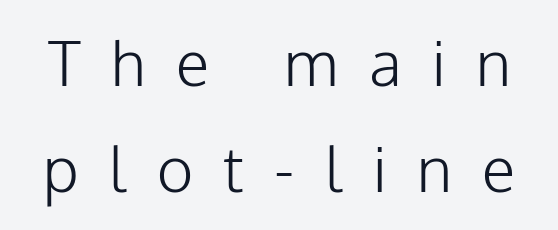
The image shows 62 px light sans-serif type, upright; set line spacing 1.71x, unusually wide letter spacing (+0.49 em), not underlined; low stroke contrast and a medium x-height.
